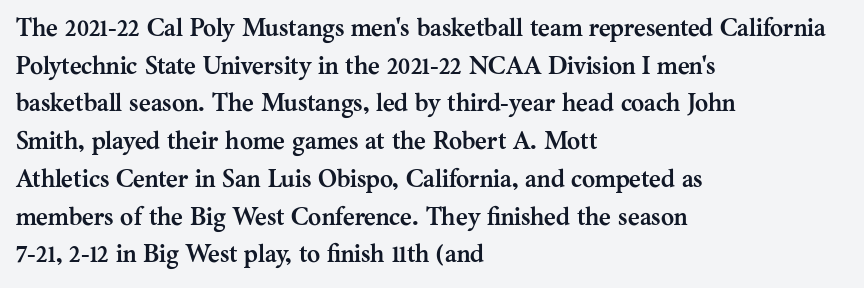
The image shows 25 px bold type, upright; set left-aligned, normal line spacing (1.51x), normal letter spacing, not underlined.
